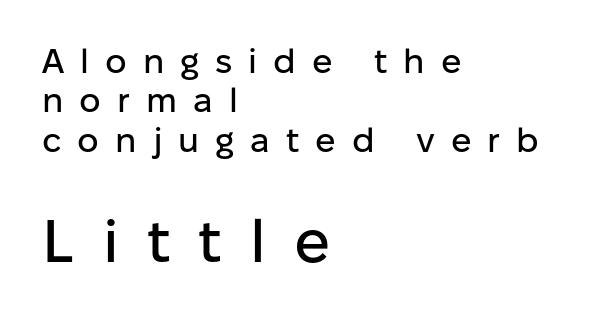
Q: Is the text italic (slanted)? A: No, it is upright.
Q: Is the typeface a serif or a sans-serif typeface? A: Sans-serif.
Q: Is the text underlined? A: No.
Q: How is the paragraph aligned? A: Left-aligned.
Q: Is the spacing between letters normal or unusually wide? A: Unusually wide.
Q: Which block of text is set in a larger size, the first (top) or the second (bottom)? A: The second (bottom) one.
Q: Width (condensed, normal, or wide)? A: Normal.
Q: Stroke contrast? A: Low.
Q: x-height? A: Medium.
Q: Monospaced? A: No.
